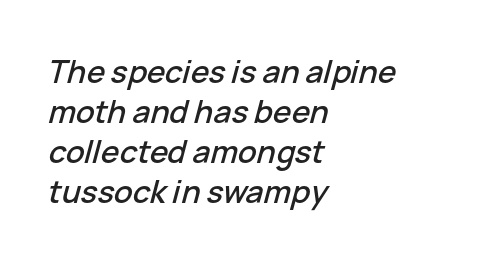
{"italic": "yes", "lean": "right", "slant_degrees": 15, "width": "normal", "stroke_contrast": "low", "x_height": "medium", "monospaced": "no", "underline": "no", "align": "left", "line_spacing": "normal", "line_spacing_ratio": 1.29, "letter_spacing": "normal", "letter_spacing_em": 0.0, "glyph_px": 31}
